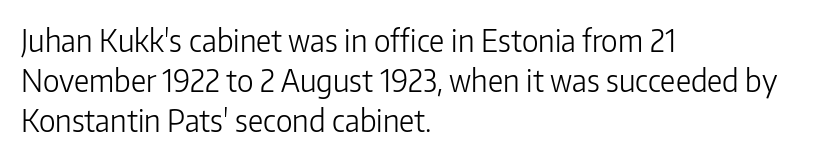
The image shows 30 px light sans-serif type, upright; set left-aligned, normal line spacing (1.33x), normal letter spacing, not underlined; low stroke contrast and a medium x-height.
